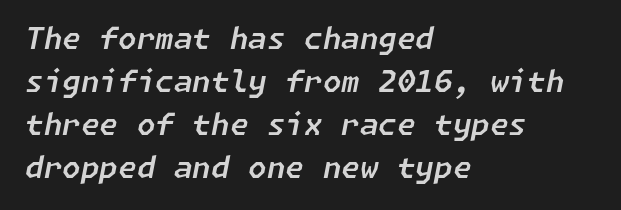
The image shows 30 px text type, italic (leaning right); set left-aligned, normal line spacing (1.43x), normal letter spacing, not underlined; low stroke contrast and a medium x-height.
